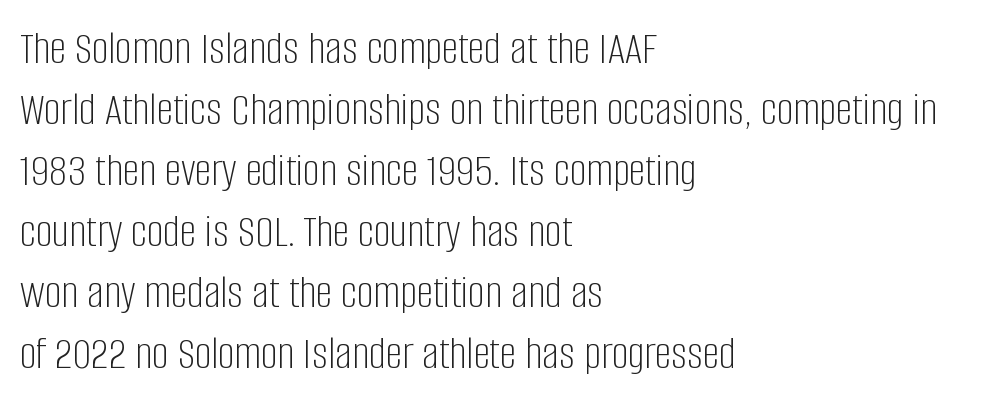
The image shows 47 px light, condensed sans-serif type, upright; set left-aligned, normal line spacing (1.3x), normal letter spacing, not underlined; low stroke contrast and a large x-height.
